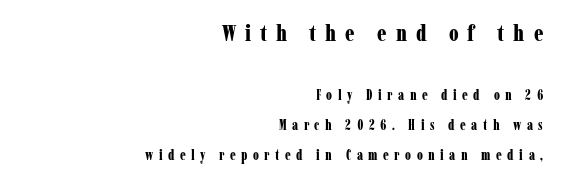
{"italic": "no", "bold": "yes", "underline": "no", "align": "right", "line_spacing": "loose", "line_spacing_ratio": 2.13, "letter_spacing": "wide", "letter_spacing_em": 0.39, "larger_block": "first", "size_ratio": 1.64, "glyph_px": 23}
